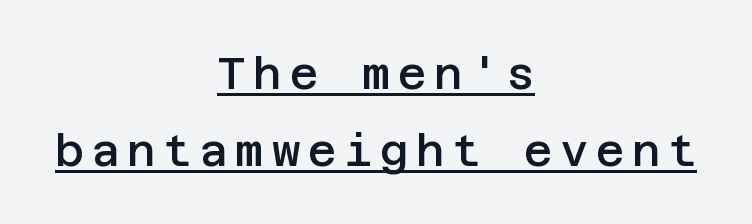
The image shows 44 px semibold sans-serif type, upright; set centered, line spacing 1.74x, underlined; low stroke contrast and a large x-height.
